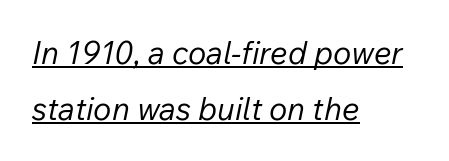
Q: Is the text bold? A: No.
Q: Is the text italic (slanted)? A: Yes, it leans right by about 12 degrees.
Q: Is the text underlined? A: Yes.
Q: How is the paragraph aligned? A: Left-aligned.
Q: Is the spacing between letters normal or unusually wide? A: Normal.
Q: Width (condensed, normal, or wide)? A: Normal.
Q: Stroke contrast? A: Low.
Q: x-height? A: Medium.
Q: Monospaced? A: No.
